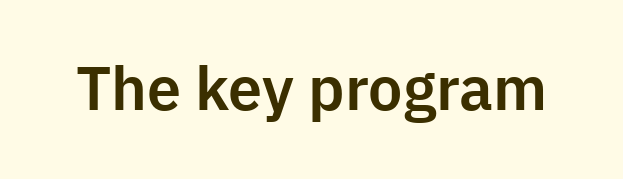
Q: Is the text italic (slanted)? A: No, it is upright.
Q: Is the typeface a serif or a sans-serif typeface? A: Sans-serif.
Q: Is the text underlined? A: No.
Q: Is the spacing between letters normal or unusually wide? A: Normal.
Q: Width (condensed, normal, or wide)? A: Normal.
Q: Stroke contrast? A: Low.
Q: x-height? A: Medium.
Q: Monospaced? A: No.
